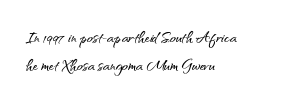
Q: Is the text italic (slanted)? A: Yes.
Q: Is the text underlined? A: No.
Q: How is the paragraph aligned? A: Left-aligned.
Q: Is the spacing between letters normal or unusually wide? A: Normal.
Q: Is the spacing between lines tight, normal or loose? A: Normal.
